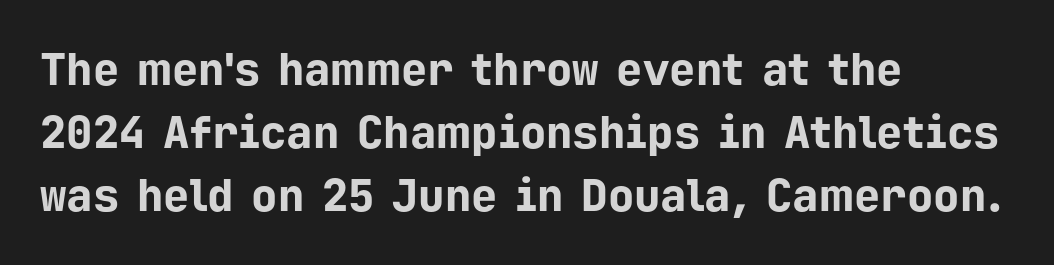
The image shows 44 px bold sans-serif type, upright, monospaced; set left-aligned, normal line spacing (1.43x), normal letter spacing, not underlined; low stroke contrast and a medium x-height.
